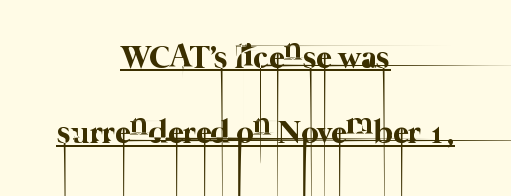
Q: Is the text bold? A: No.
Q: Is the text underlined? A: Yes.
Q: How is the paragraph aligned? A: Centered.
Q: Is the spacing between letters normal or unusually wide? A: Normal.
Q: Is the spacing between lines tight, normal or loose? A: Loose.
Q: Width (condensed, normal, or wide)? A: Normal.
Q: Stroke contrast? A: Low.
Q: x-height? A: Medium.
Q: Monospaced? A: No.
